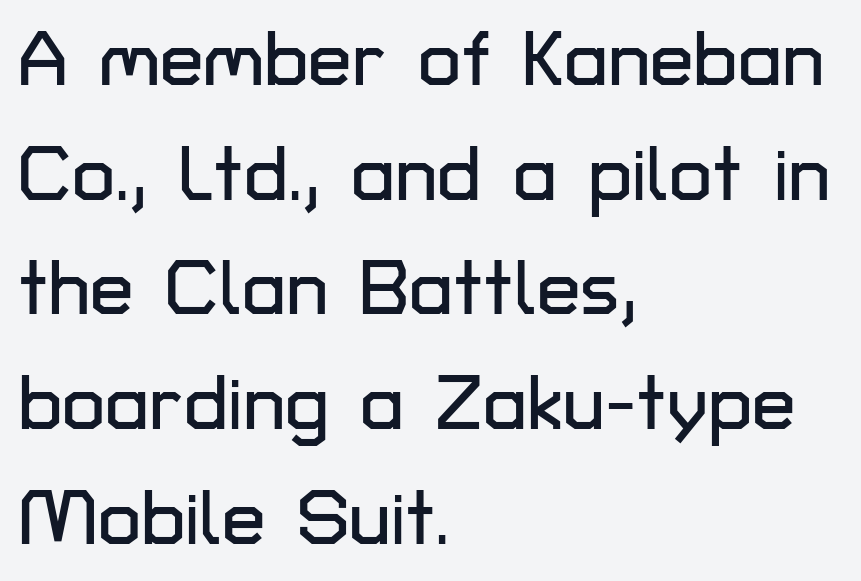
Q: Is the text italic (slanted)? A: No, it is upright.
Q: Is the typeface a serif or a sans-serif typeface? A: Sans-serif.
Q: Is the text underlined? A: No.
Q: How is the paragraph aligned? A: Left-aligned.
Q: Is the spacing between letters normal or unusually wide? A: Normal.
Q: Is the spacing between lines tight, normal or loose? A: Normal.
Q: Width (condensed, normal, or wide)? A: Normal.
Q: Stroke contrast? A: Low.
Q: x-height? A: Medium.
Q: Monospaced? A: No.
